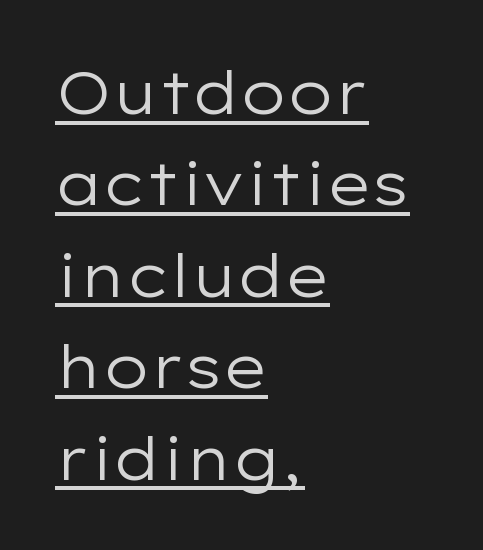
{"serif": "no", "italic": "no", "bold": "no", "weight": "regular", "width": "wide", "stroke_contrast": "low", "x_height": "medium", "monospaced": "no", "underline": "yes", "align": "left", "line_spacing": "normal", "line_spacing_ratio": 1.55, "letter_spacing": "normal", "letter_spacing_em": 0.0, "glyph_px": 59}
